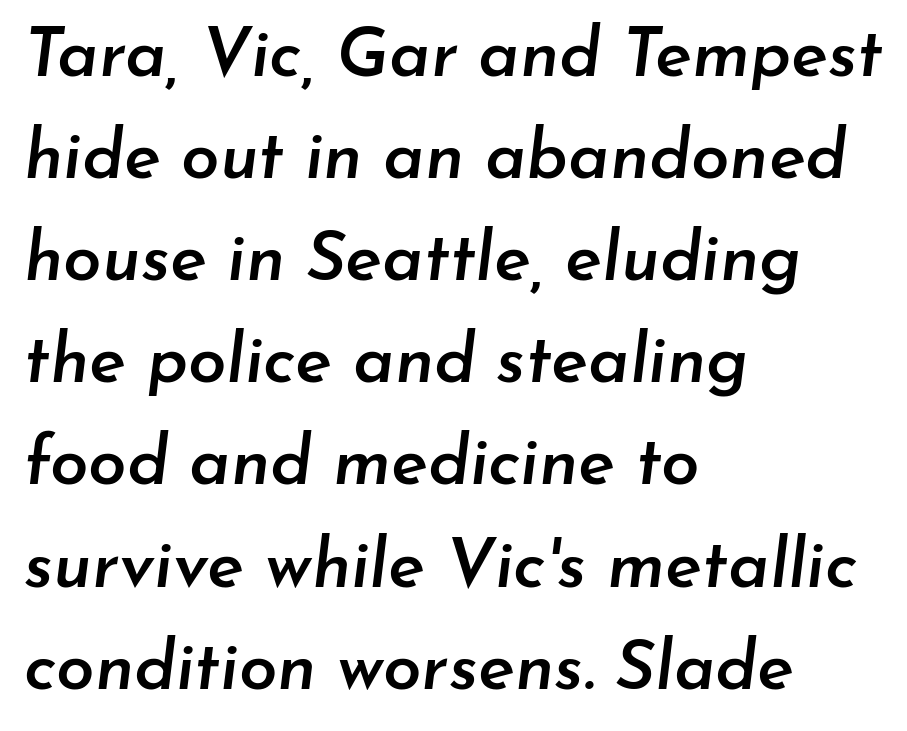
The image shows 69 px semibold type, italic (leaning right); set left-aligned, normal line spacing (1.48x), normal letter spacing, not underlined; low stroke contrast and a small x-height.
